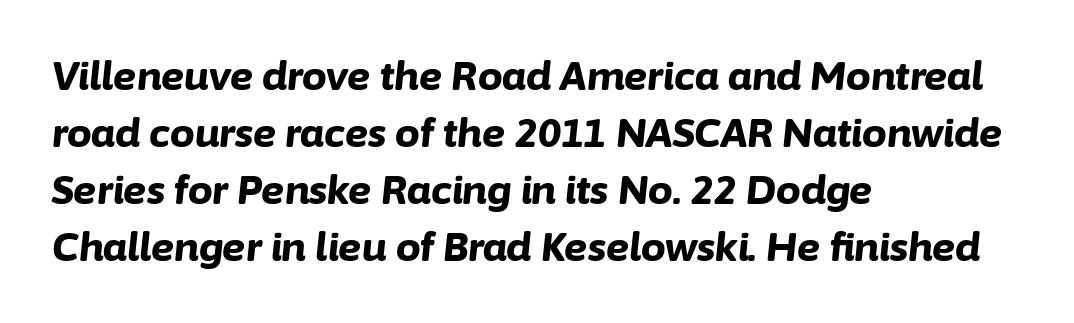
The image shows 39 px bold type, italic (leaning right); set left-aligned, normal line spacing (1.46x), normal letter spacing, not underlined; low stroke contrast and a medium x-height.
